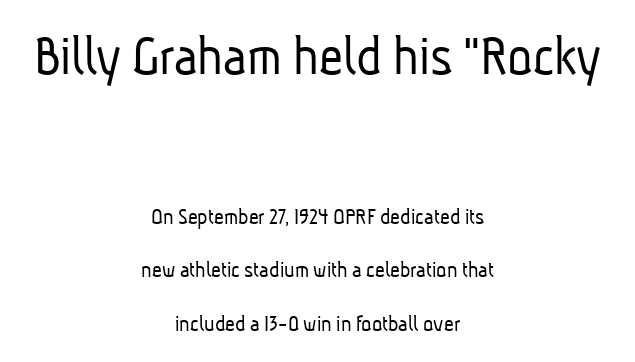
{"serif": "no", "bold": "no", "weight": "light", "width": "condensed", "stroke_contrast": "low", "x_height": "medium", "monospaced": "no", "underline": "no", "align": "center", "line_spacing": "loose", "line_spacing_ratio": 2.23, "letter_spacing": "normal", "letter_spacing_em": 0.0, "larger_block": "first", "size_ratio": 2.46, "glyph_px": 59}
